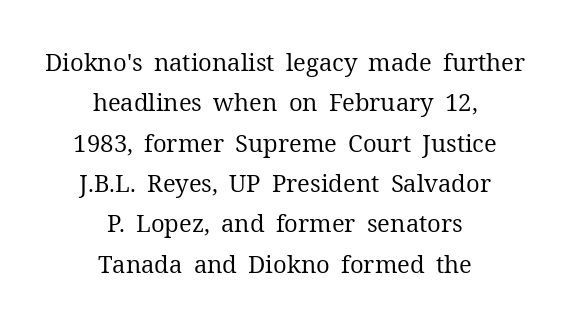
Horizontal bands of white between lines are of average thickness. Rendered with straight, roman letterforms. No letter is thick-stroked: the sample isn't bold. Is the block centered? Yes — each line is placed symmetrically about the middle. Clear beneath every line of the passage. The letterforms sit shoulder to shoulder at normal distance.
